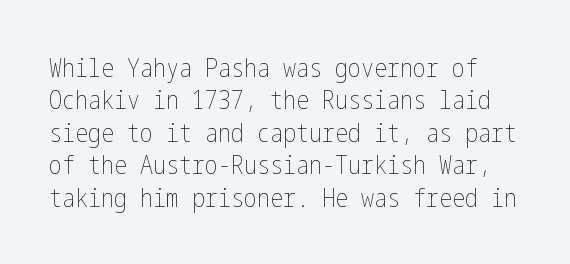
The line texture is even and compact thanks to regular tracking. Rendered with straight, roman letterforms. Weight class: somewhere from thin through regular. The words here are not underlined.
